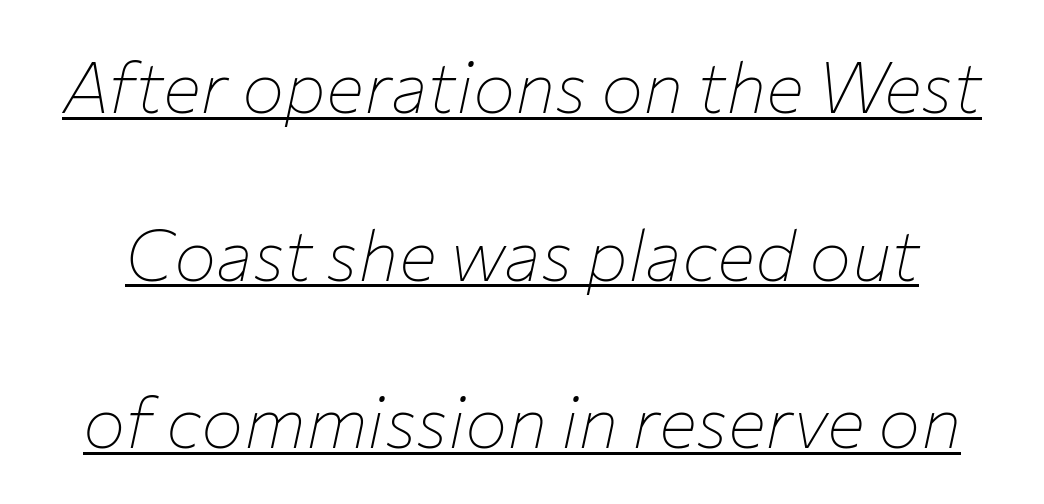
The image shows 71 px thin type, italic (leaning right); set loose line spacing (2.36x), normal letter spacing, underlined; low stroke contrast and a medium x-height.
